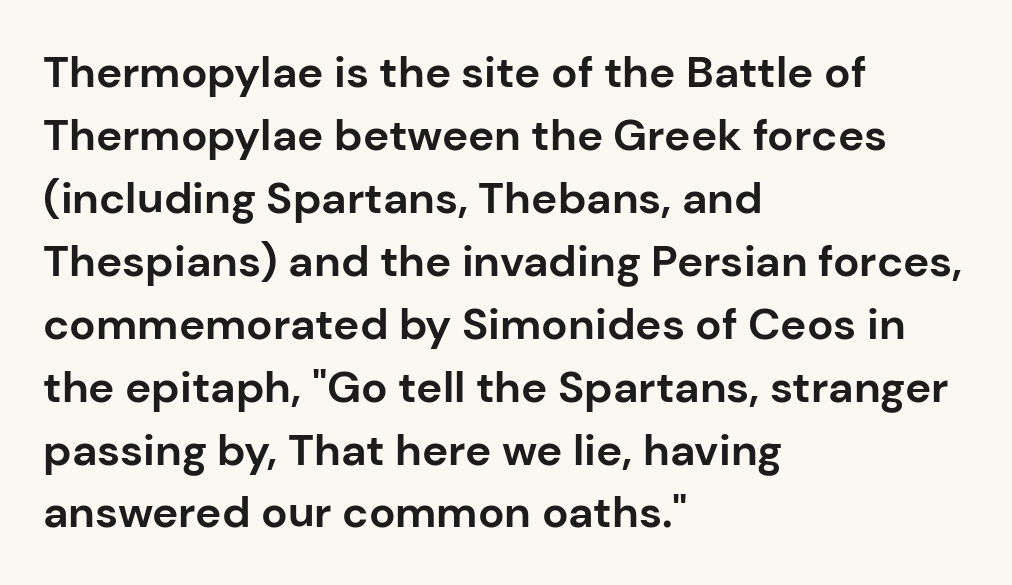
The glyphs have the mass of a bold cut. The rendering uses a moderate line-height, typical for paragraphs. The letters stand upright; this is a roman face. The designer went with a sans here, leaving each stem footless. Clear beneath every line of the passage. You could not count columns in this text — the font is proportionally spaced.
